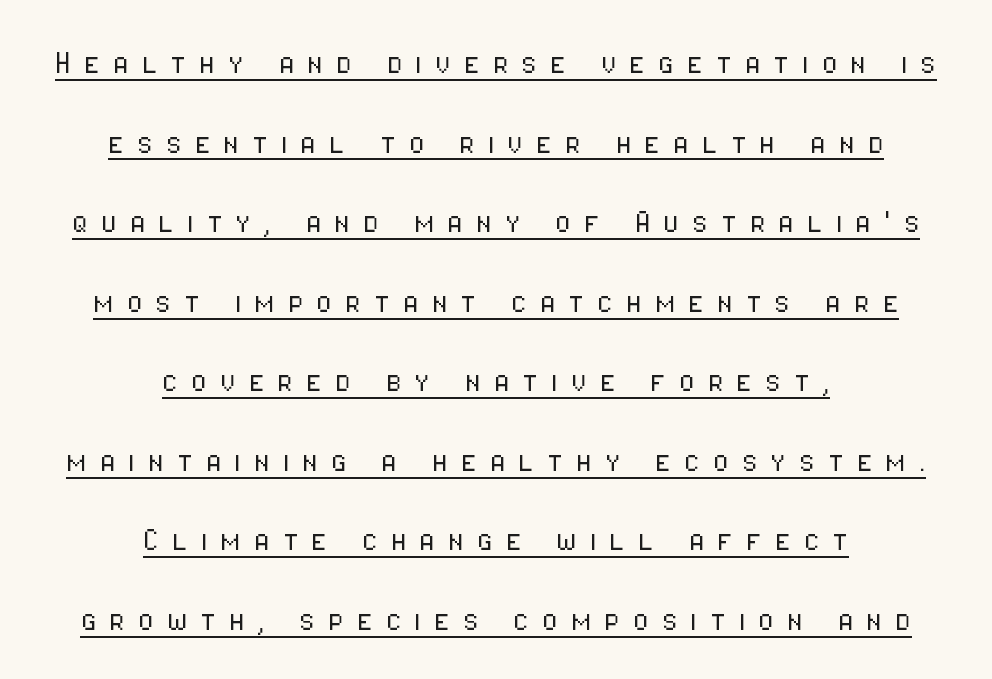
Q: Is the text bold? A: No.
Q: Is the text italic (slanted)? A: No, it is upright.
Q: Is the typeface a serif or a sans-serif typeface? A: Sans-serif.
Q: Is the text underlined? A: Yes.
Q: How is the paragraph aligned? A: Centered.
Q: Is the spacing between letters normal or unusually wide? A: Unusually wide.
Q: Is the spacing between lines tight, normal or loose? A: Loose.
Q: Width (condensed, normal, or wide)? A: Condensed.
Q: Stroke contrast? A: Low.
Q: x-height? A: Medium.
Q: Monospaced? A: No.
